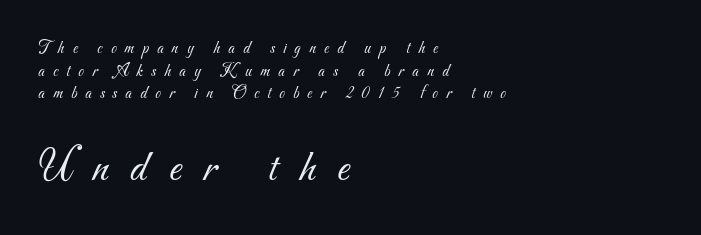
{"serif": "no", "bold": "no", "weight": "light", "width": "normal", "stroke_contrast": "medium", "x_height": "small", "monospaced": "no", "underline": "no", "align": "left", "line_spacing": "normal", "line_spacing_ratio": 1.26, "letter_spacing": "wide", "letter_spacing_em": 0.46, "larger_block": "second", "size_ratio": 2.56, "glyph_px": 46}
